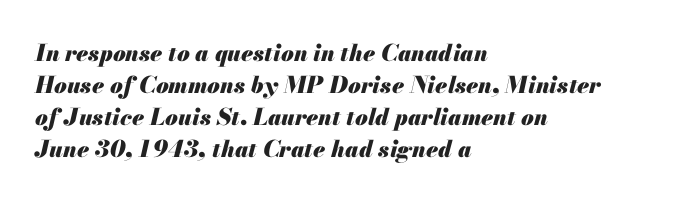
The image shows 23 px bold type, italic (leaning right); set left-aligned, normal line spacing (1.39x), normal letter spacing, not underlined.
